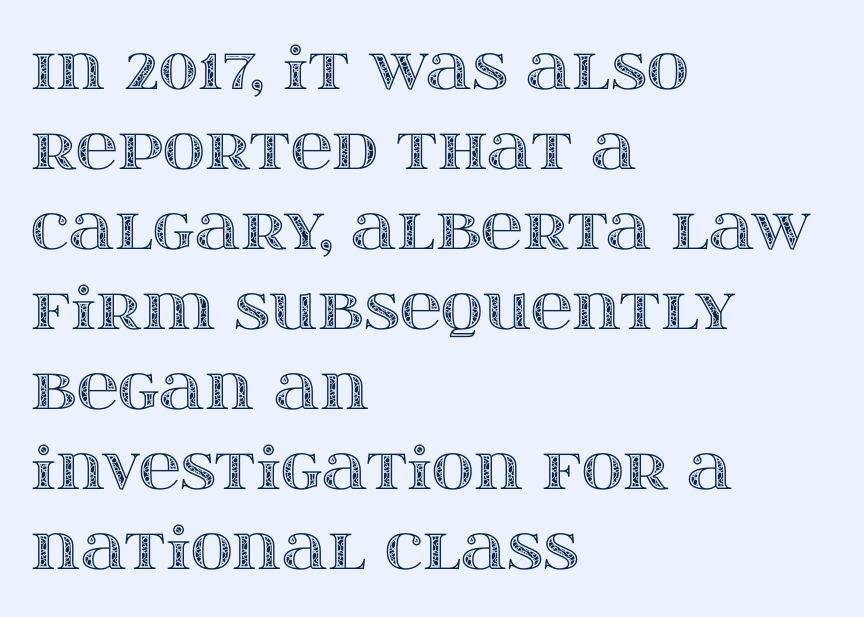
Every row of glyphs begins at an identical x-position on the left. This block has exactly the height ordinary leading produces. Words float on clear page, feet unadorned. Is this a fixed-width face? No — the glyphs have proportional, varying widths. Short note: letters normally spaced.
